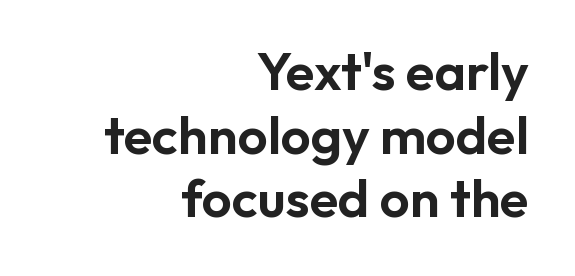
In CSS terms this would be text-align: right. Underlining? Definitely not there. A typesetter would label this face a sans. Think of a printed novel: that variable character pitch is what you see here. Characters remain perfectly vertical along every line.
